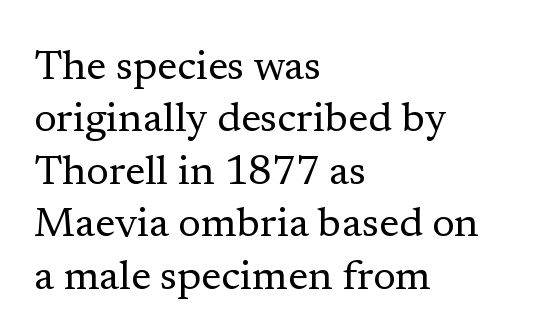
The image shows 41 px regular-weight serif type, upright; set left-aligned, normal line spacing (1.28x), normal letter spacing, not underlined; low stroke contrast and a medium x-height.
